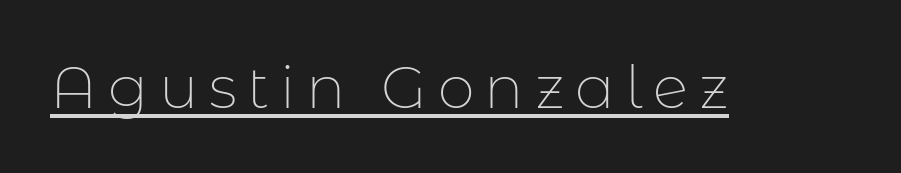
{"serif": "no", "italic": "no", "bold": "no", "weight": "thin", "width": "normal", "stroke_contrast": "low", "x_height": "medium", "monospaced": "no", "underline": "yes", "glyph_px": 59}
